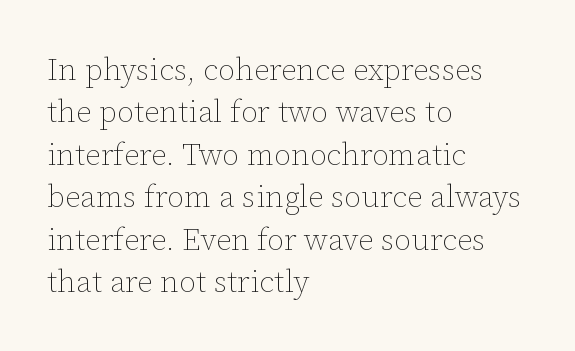
{"italic": "no", "bold": "no", "weight": "thin", "width": "normal", "stroke_contrast": "low", "x_height": "medium", "monospaced": "no", "underline": "no", "align": "left", "line_spacing": "normal", "line_spacing_ratio": 1.37, "letter_spacing": "normal", "letter_spacing_em": 0.0, "glyph_px": 31}
